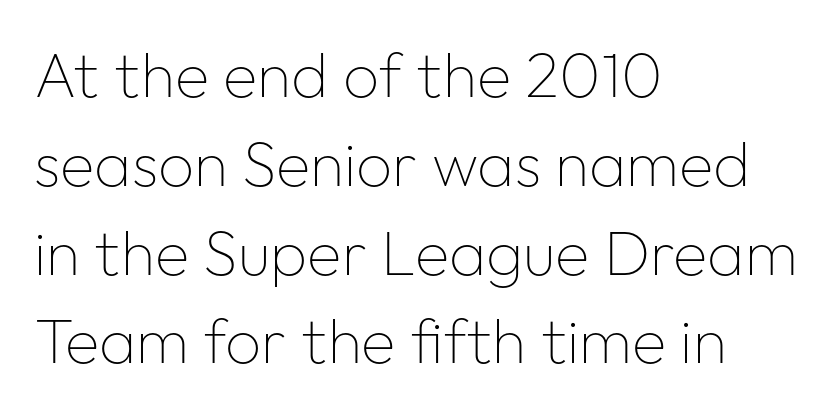
Q: Is the text bold? A: No.
Q: Is the text italic (slanted)? A: No, it is upright.
Q: Is the typeface a serif or a sans-serif typeface? A: Sans-serif.
Q: Is the text underlined? A: No.
Q: How is the paragraph aligned? A: Left-aligned.
Q: Is the spacing between letters normal or unusually wide? A: Normal.
Q: Is the spacing between lines tight, normal or loose? A: Normal.
Q: Width (condensed, normal, or wide)? A: Normal.
Q: Stroke contrast? A: Low.
Q: x-height? A: Medium.
Q: Monospaced? A: No.
